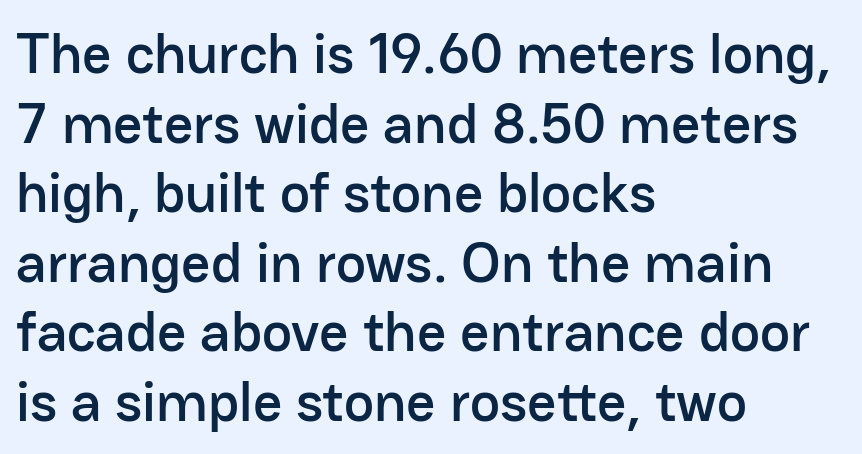
Q: Is the text italic (slanted)? A: No, it is upright.
Q: Is the typeface a serif or a sans-serif typeface? A: Sans-serif.
Q: Is the text underlined? A: No.
Q: How is the paragraph aligned? A: Left-aligned.
Q: Is the spacing between letters normal or unusually wide? A: Normal.
Q: Width (condensed, normal, or wide)? A: Normal.
Q: Stroke contrast? A: Low.
Q: x-height? A: Medium.
Q: Monospaced? A: No.
